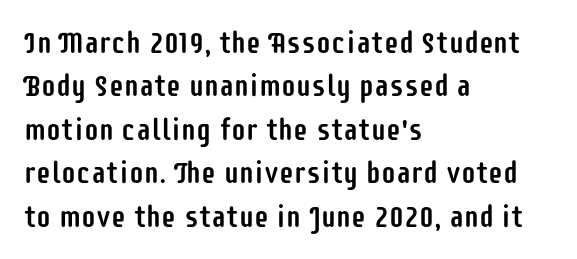
{"serif": "no", "italic": "no", "width": "condensed", "stroke_contrast": "low", "x_height": "large", "monospaced": "no", "underline": "no", "align": "left", "line_spacing": "normal", "line_spacing_ratio": 1.45, "letter_spacing": "normal", "letter_spacing_em": 0.0, "glyph_px": 30}
